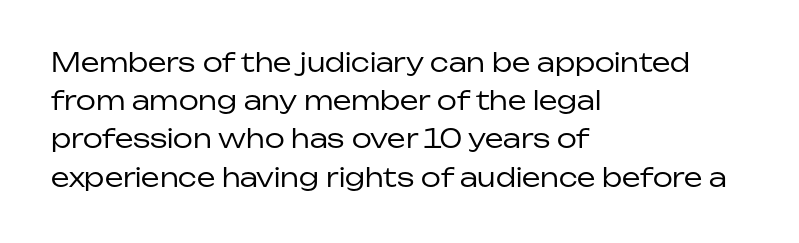
Q: Is the text bold? A: No.
Q: Is the text italic (slanted)? A: No, it is upright.
Q: Is the text underlined? A: No.
Q: How is the paragraph aligned? A: Left-aligned.
Q: Is the spacing between letters normal or unusually wide? A: Normal.
Q: Is the spacing between lines tight, normal or loose? A: Normal.
